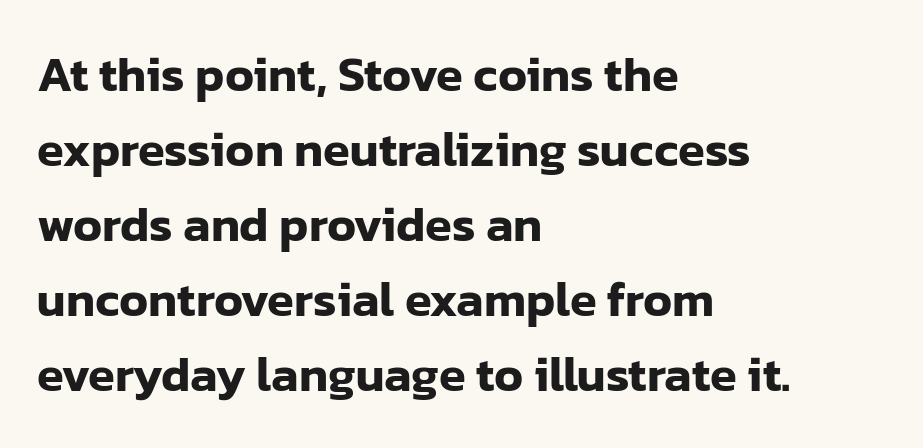
{"serif": "no", "italic": "no", "width": "normal", "stroke_contrast": "low", "x_height": "medium", "monospaced": "no", "underline": "no", "align": "left", "line_spacing": "normal", "line_spacing_ratio": 1.53, "letter_spacing": "normal", "letter_spacing_em": 0.0, "glyph_px": 49}
